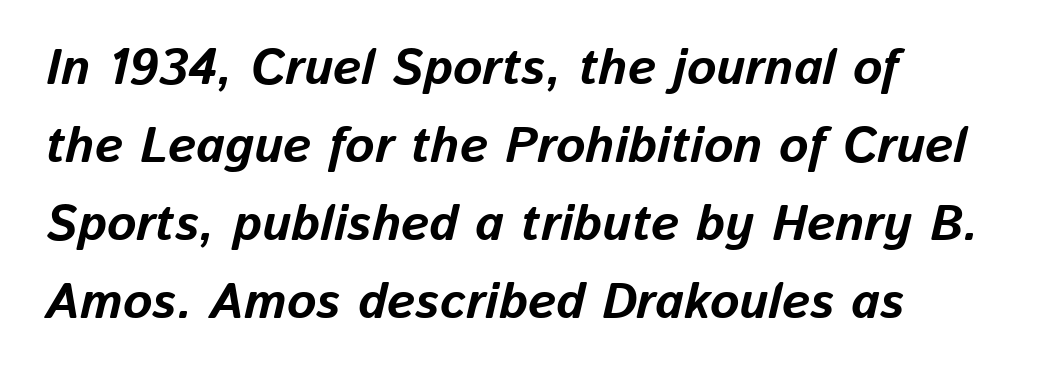
The gap between lines stays unmarked. Every letter is thick-stroked: bold, no question. Regarding leading, the lines here are spaced in the standard way. Do the characters align in a grid? No, the font is proportional.
